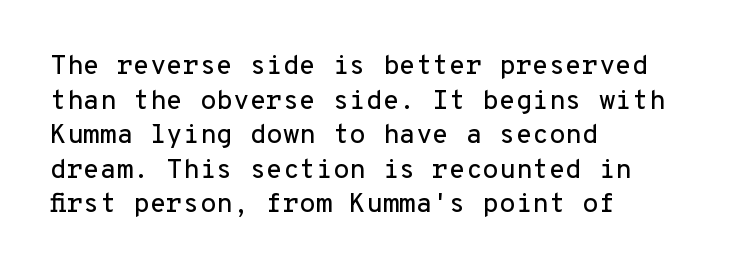
{"italic": "no", "underline": "no", "align": "left", "line_spacing": "normal", "line_spacing_ratio": 1.28, "letter_spacing": "normal", "letter_spacing_em": 0.0, "glyph_px": 27}
